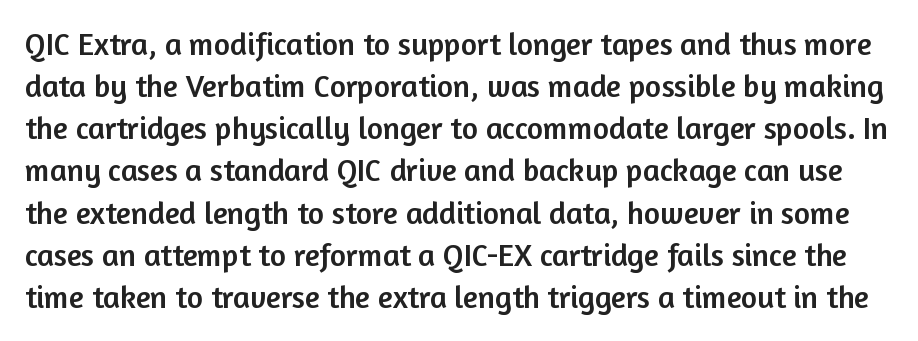
You could not count columns in this text — the font is proportionally spaced. The lettering stays uniformly vertical, giving the passage a roman look. Summary of vertical rhythm: regular, with standard interline spacing. You can tell from the bare stems that sans-serif type was used. Clear beneath every line of the passage. Look at the tracking — it's just the regular setting, nothing added.
